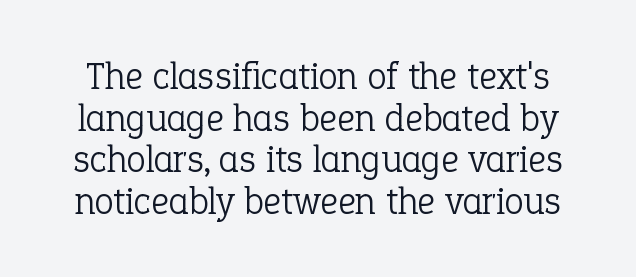
I'd call this a serif setting — the letters wear small feet. Check under the words: just untouched page. Weight: not bold — regular or lighter. This block would grow much taller if given ordinary leading; it's compressed now. Note the varied advance widths — an 'i' is clearly narrower than an 'm'.
